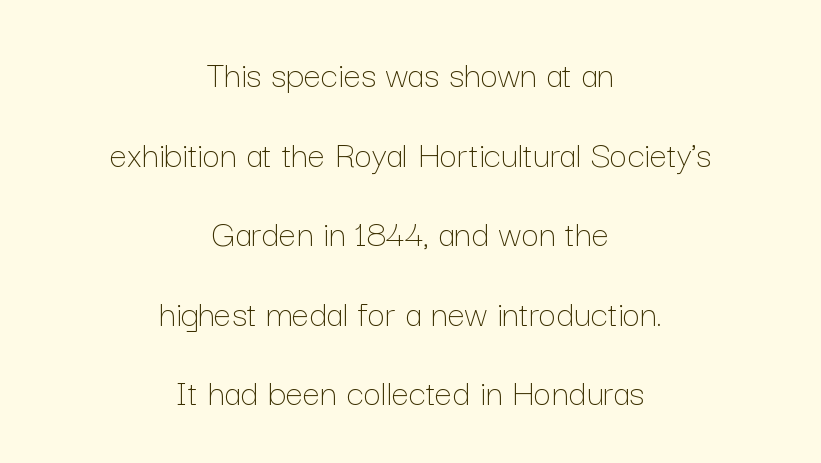
Nobody touched the tracking dial on this one. Leading: increased. A centered setting, common on invitations and titles, is used for this passage. Varying glyph widths throughout — classic text-font behaviour.
